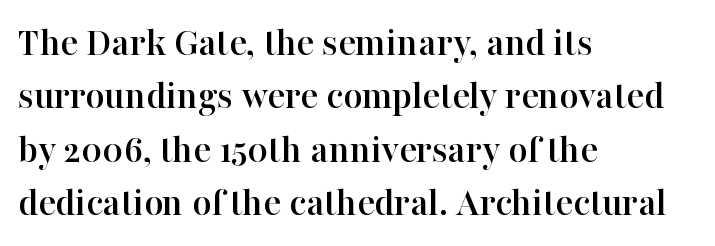
Honestly, there is no underline to notice here at all. Proportional: the letters do not fall into vertical columns. Does extra space separate the letters? No, they use regular spacing. Ordinary non-slanted type is in use.
